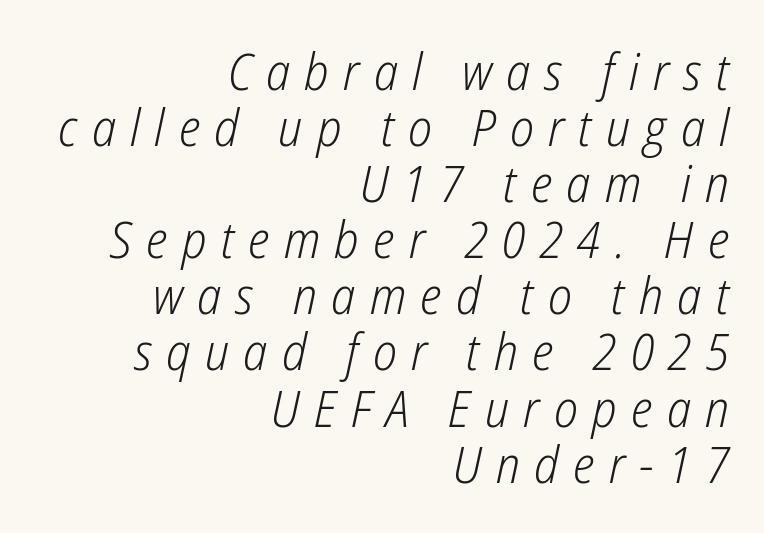
{"italic": "yes", "lean": "right", "slant_degrees": 12, "bold": "no", "weight": "light", "width": "condensed", "stroke_contrast": "low", "x_height": "medium", "monospaced": "no", "underline": "no", "align": "right", "line_spacing": "tight", "line_spacing_ratio": 1.1, "letter_spacing": "wide", "letter_spacing_em": 0.28, "glyph_px": 51}
